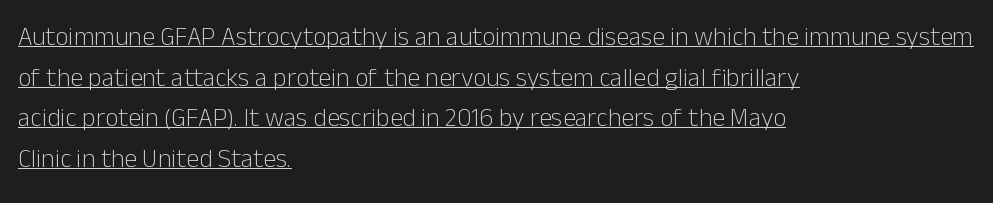
{"italic": "no", "bold": "no", "underline": "yes", "align": "left", "line_spacing": "normal", "line_spacing_ratio": 1.56, "letter_spacing": "normal", "letter_spacing_em": 0.0, "glyph_px": 26}
